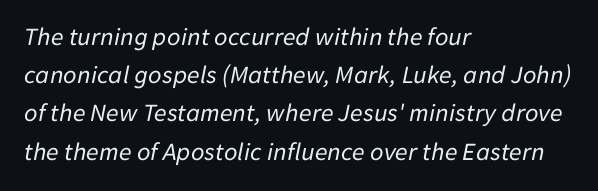
{"italic": "yes", "lean": "right", "slant_degrees": 11, "bold": "no", "underline": "no", "align": "left", "line_spacing": "normal", "line_spacing_ratio": 1.47, "letter_spacing": "normal", "letter_spacing_em": 0.0, "glyph_px": 26}
